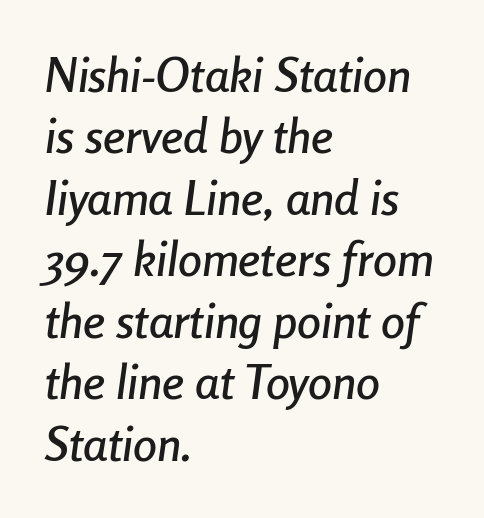
Q: Is the text italic (slanted)? A: Yes, it leans right by about 8 degrees.
Q: Is the text underlined? A: No.
Q: How is the paragraph aligned? A: Left-aligned.
Q: Is the spacing between letters normal or unusually wide? A: Normal.
Q: Is the spacing between lines tight, normal or loose? A: Normal.
Q: Width (condensed, normal, or wide)? A: Condensed.
Q: Stroke contrast? A: Low.
Q: x-height? A: Medium.
Q: Monospaced? A: No.
